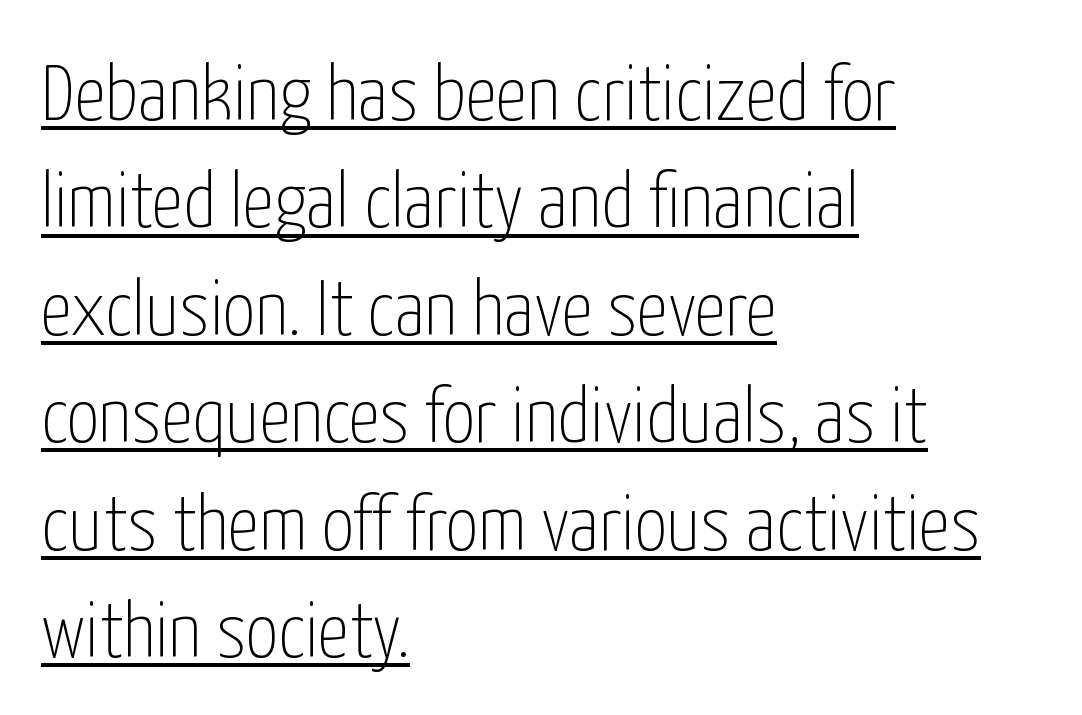
The image shows 79 px thin, condensed sans-serif type, upright; set left-aligned, normal line spacing (1.36x), normal letter spacing, underlined; low stroke contrast and a medium x-height.
